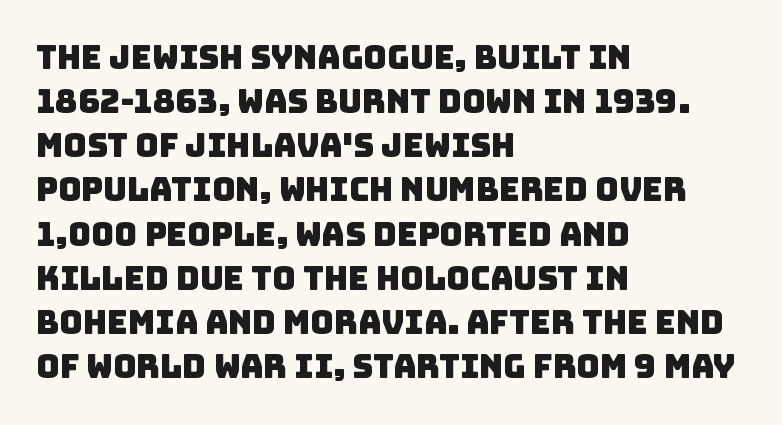
The image shows 32 px sans-serif type; set left-aligned, normal line spacing (1.38x), normal letter spacing, not underlined; low stroke contrast and a large x-height.
